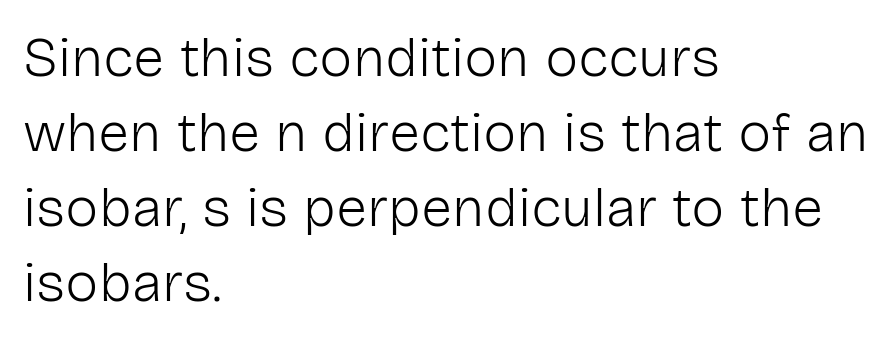
The image shows 56 px light sans-serif type, upright; set left-aligned, normal line spacing (1.34x), normal letter spacing, not underlined; low stroke contrast and a medium x-height.
